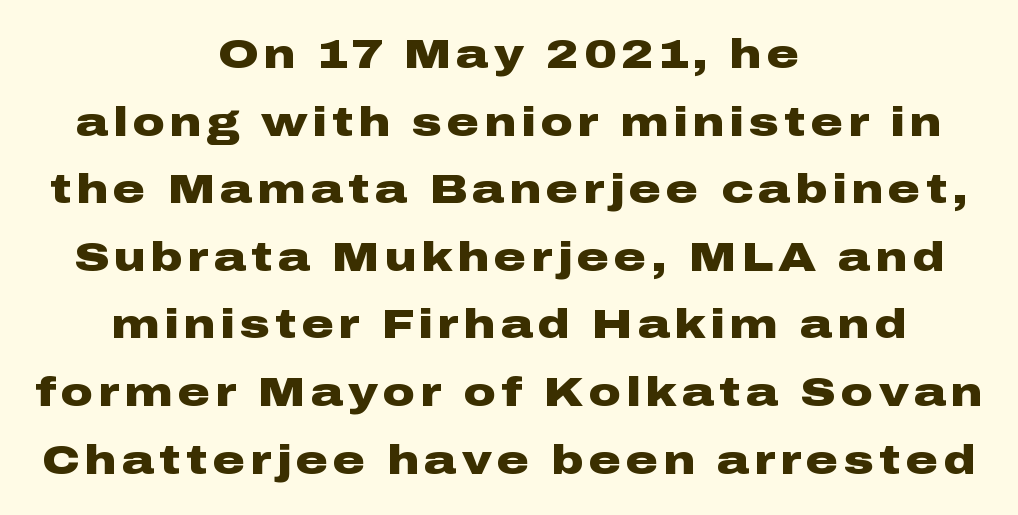
A roman cut, with each character standing at attention. The block of text has a typical density, with ordinary space between rows. Letterform terminals end flat and unadorned throughout the passage. Has an underline been added? It has not. Each line is balanced around a shared central axis.
